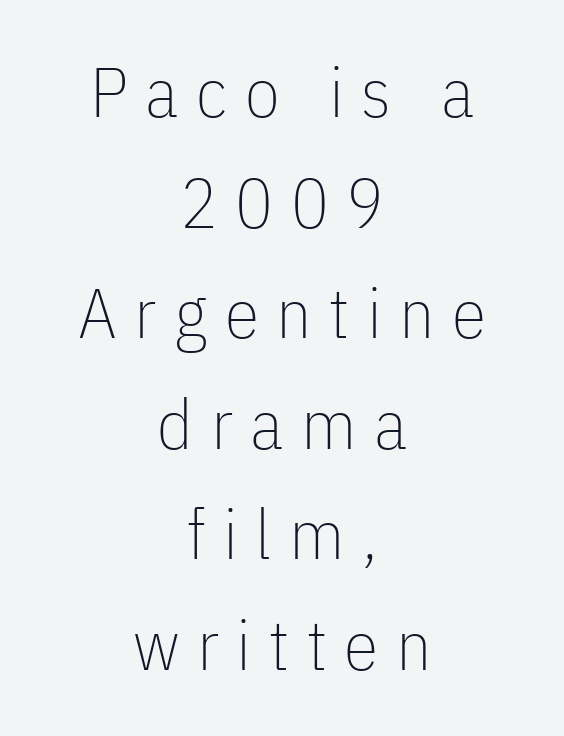
The paragraph has two soft edges and a firm central axis. The font family rendered here belongs to the sans-serif group. The area under the type is left untouched. Vertical spacing — default. Substantial extra tracking has been applied to these lines. The letters advance in unequal steps, a hallmark of proportional type.
